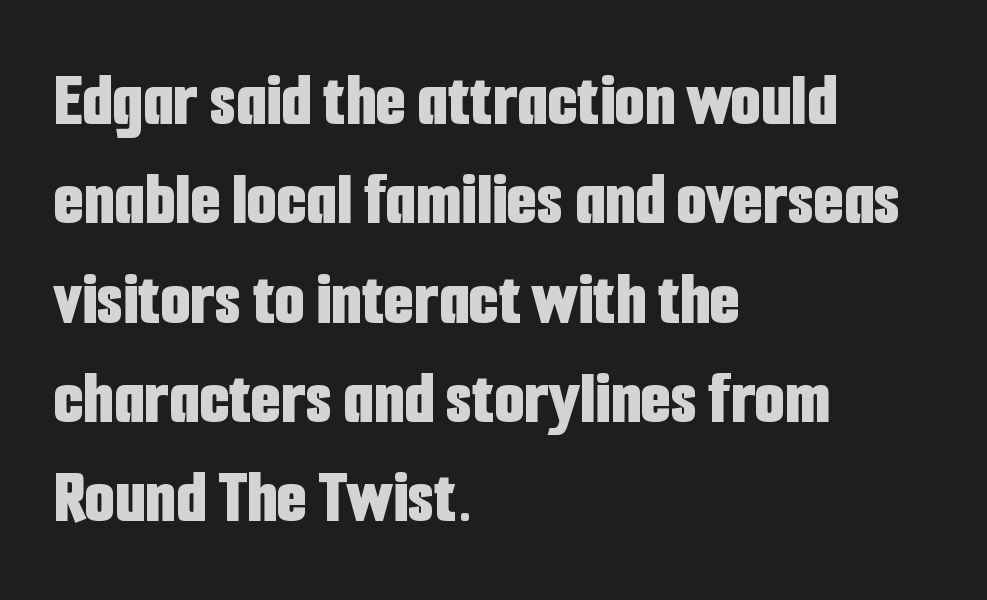
Honestly, the letter spacing is just normal — you wouldn't notice it. Only glyphs here, with clear space below each row. Strokes here are thick enough to call this a true bold. All the whitespace from short lines collects on the right. Characters remain perfectly vertical along every line. Think of a printed novel: that variable character pitch is what you see here.
